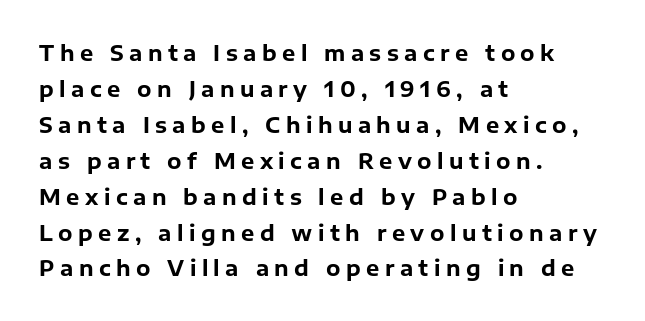
The image shows 21 px bold type, upright; set left-aligned, line spacing 1.71x, unusually wide letter spacing (+0.26 em), not underlined.
